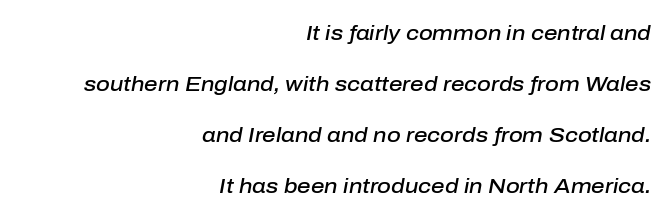
{"italic": "yes", "lean": "right", "slant_degrees": 10, "bold": "semi", "underline": "no", "align": "right", "line_spacing": "loose", "line_spacing_ratio": 2.43, "letter_spacing": "normal", "letter_spacing_em": 0.0, "glyph_px": 21}
